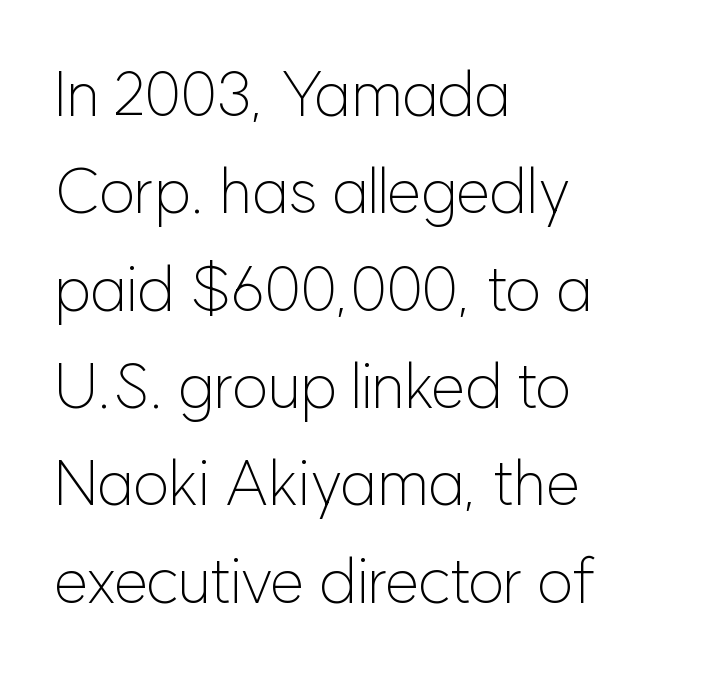
The image shows 62 px light sans-serif type, upright; set left-aligned, normal line spacing (1.57x), normal letter spacing, not underlined; low stroke contrast and a medium x-height.
